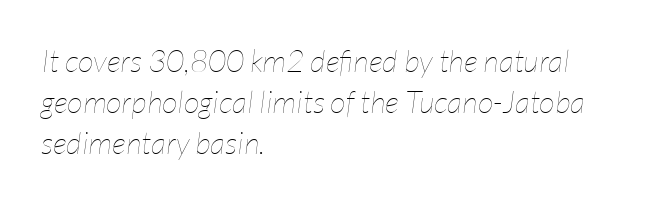
Q: Is the text bold? A: No.
Q: Is the text italic (slanted)? A: Yes, it leans right by about 7 degrees.
Q: Is the text underlined? A: No.
Q: How is the paragraph aligned? A: Left-aligned.
Q: Is the spacing between letters normal or unusually wide? A: Normal.
Q: Is the spacing between lines tight, normal or loose? A: Normal.
Q: Width (condensed, normal, or wide)? A: Condensed.
Q: Stroke contrast? A: Low.
Q: x-height? A: Medium.
Q: Monospaced? A: No.
